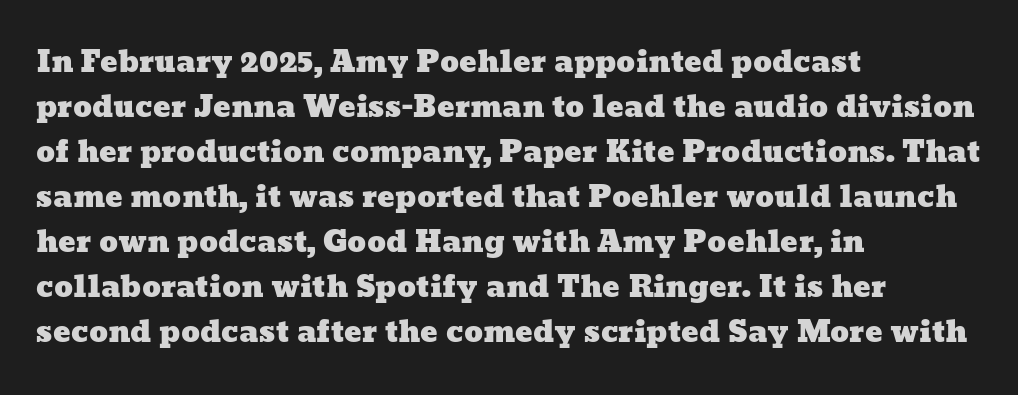
Q: Is the text underlined? A: No.
Q: How is the paragraph aligned? A: Left-aligned.
Q: Is the spacing between letters normal or unusually wide? A: Normal.
Q: Is the spacing between lines tight, normal or loose? A: Normal.
Q: Width (condensed, normal, or wide)? A: Wide.
Q: Stroke contrast? A: Low.
Q: x-height? A: Medium.
Q: Monospaced? A: No.
